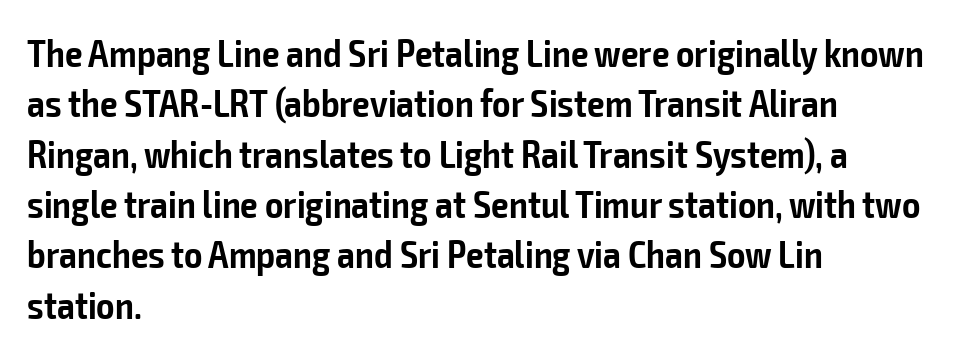
Q: Is the text bold? A: Semi-bold.
Q: Is the text italic (slanted)? A: No, it is upright.
Q: Is the typeface a serif or a sans-serif typeface? A: Sans-serif.
Q: Is the text underlined? A: No.
Q: How is the paragraph aligned? A: Left-aligned.
Q: Is the spacing between letters normal or unusually wide? A: Normal.
Q: Is the spacing between lines tight, normal or loose? A: Normal.
Q: Width (condensed, normal, or wide)? A: Condensed.
Q: Stroke contrast? A: Low.
Q: x-height? A: Medium.
Q: Monospaced? A: No.
